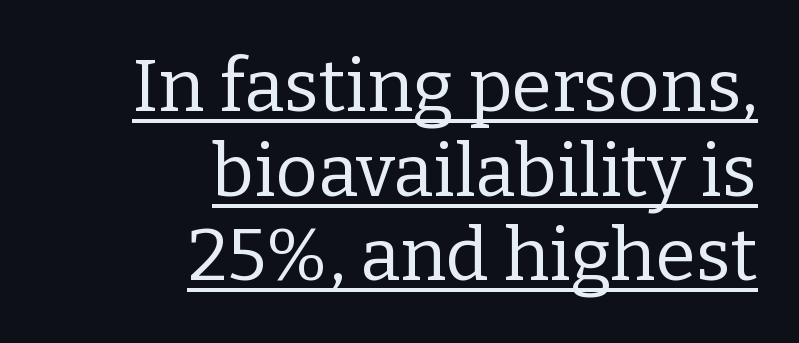
The image shows 73 px regular-weight serif type, upright; set right-aligned, line spacing 1.16x, normal letter spacing, underlined; low stroke contrast and a medium x-height.
